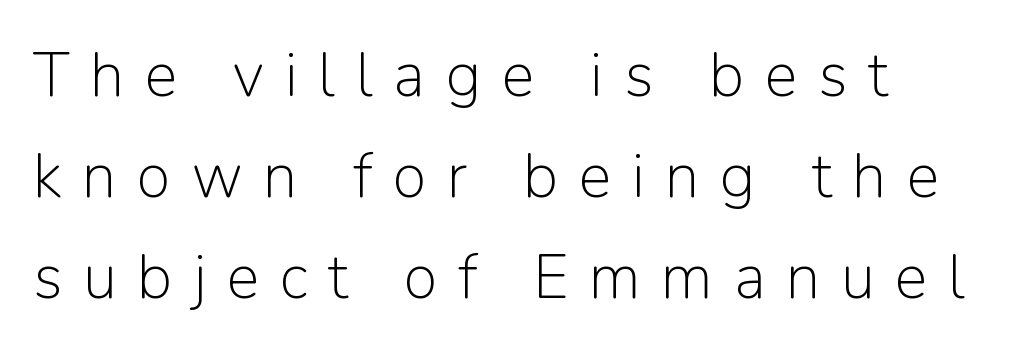
The image shows 62 px light sans-serif type, upright; set left-aligned, normal line spacing (1.63x), unusually wide letter spacing (+0.33 em), not underlined; low stroke contrast and a medium x-height.
